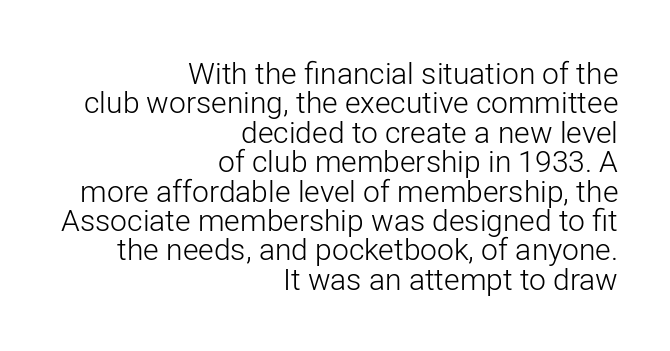
Q: Is the text bold? A: No.
Q: Is the text italic (slanted)? A: No, it is upright.
Q: Is the typeface a serif or a sans-serif typeface? A: Sans-serif.
Q: Is the text underlined? A: No.
Q: How is the paragraph aligned? A: Right-aligned.
Q: Is the spacing between letters normal or unusually wide? A: Normal.
Q: Is the spacing between lines tight, normal or loose? A: Tight.
Q: Width (condensed, normal, or wide)? A: Normal.
Q: Stroke contrast? A: Low.
Q: x-height? A: Medium.
Q: Monospaced? A: No.
